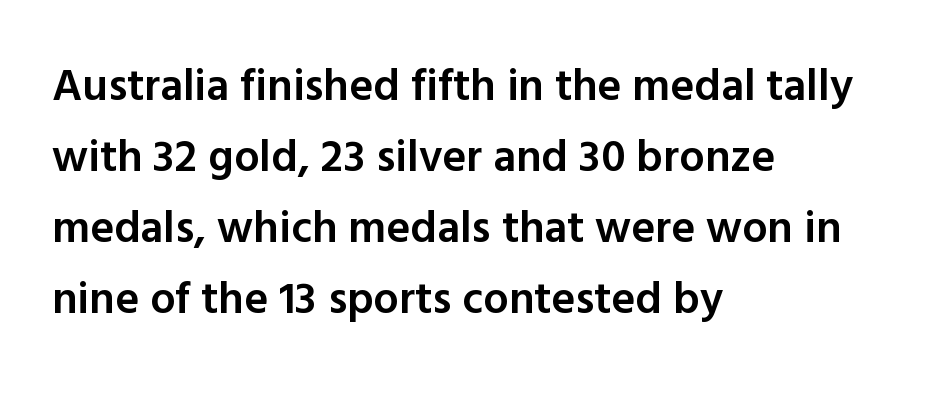
These lines carry some extra weight — a demibold, not a full bold. Note the varied advance widths — an 'i' is clearly narrower than an 'm'. Does extra space separate the letters? No, they use regular spacing. The area under the type is left untouched. Are there feet on the stems? There aren't — it's a sans. This rendering uses left alignment, leaving the right contour irregular.
